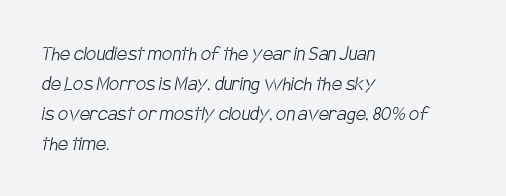
The face used here is rendered with its standard letterfit. Underline: absent. Line beginnings align vertically; line endings do not. Unbolded letterforms with no extra heft. Line spacing here is normal.
